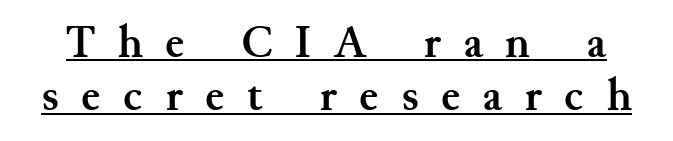
Q: Is the text bold? A: Yes.
Q: Is the text italic (slanted)? A: No, it is upright.
Q: Is the typeface a serif or a sans-serif typeface? A: Serif.
Q: Is the text underlined? A: Yes.
Q: Is the spacing between letters normal or unusually wide? A: Unusually wide.
Q: Width (condensed, normal, or wide)? A: Normal.
Q: Stroke contrast? A: Medium.
Q: x-height? A: Small.
Q: Monospaced? A: No.
